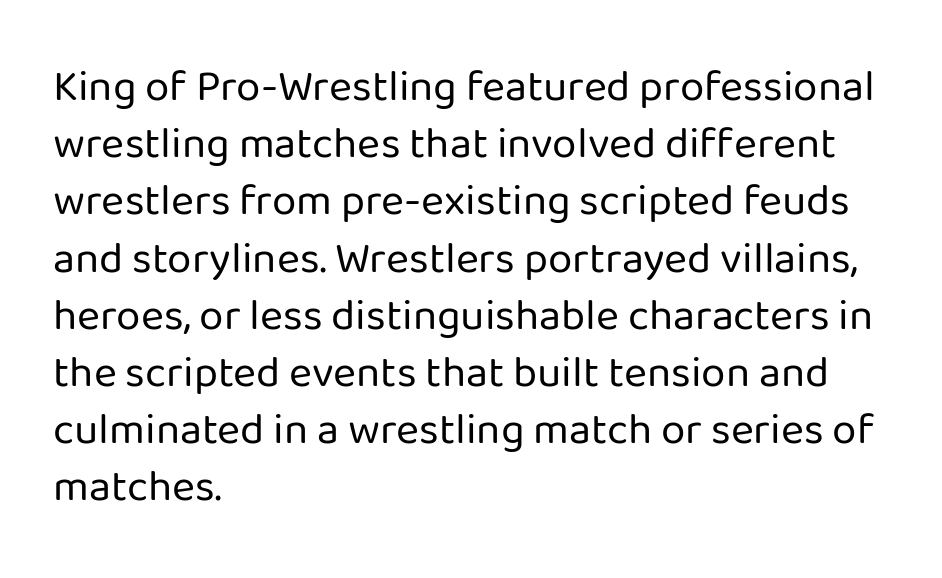
Q: Is the text bold? A: No.
Q: Is the text italic (slanted)? A: No, it is upright.
Q: Is the typeface a serif or a sans-serif typeface? A: Sans-serif.
Q: Is the text underlined? A: No.
Q: How is the paragraph aligned? A: Left-aligned.
Q: Is the spacing between letters normal or unusually wide? A: Normal.
Q: Is the spacing between lines tight, normal or loose? A: Normal.
Q: Width (condensed, normal, or wide)? A: Normal.
Q: Stroke contrast? A: Low.
Q: x-height? A: Medium.
Q: Monospaced? A: No.
